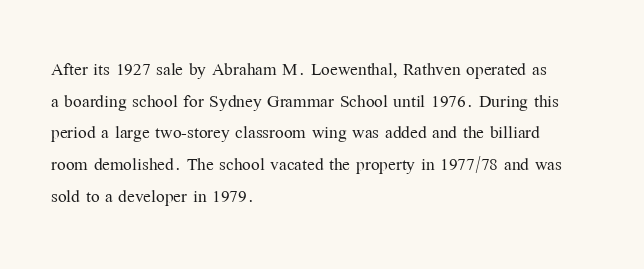
{"italic": "no", "bold": "no", "underline": "no", "align": "left", "line_spacing": "normal", "line_spacing_ratio": 1.38, "letter_spacing": "normal", "letter_spacing_em": 0.0, "glyph_px": 23}
